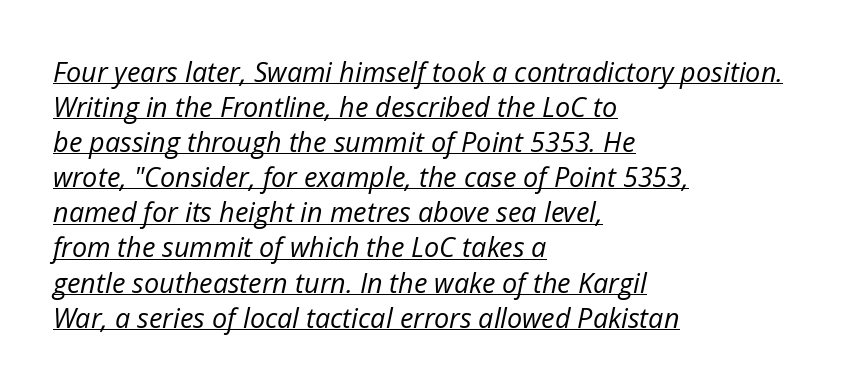
Unbolded letterforms with no extra heft. A continuous stroke trails under the words, as in a hyperlink. No extra tracking has been applied to these lines. Alignment: flush left. Looking at the ascenders, they clearly lean.
